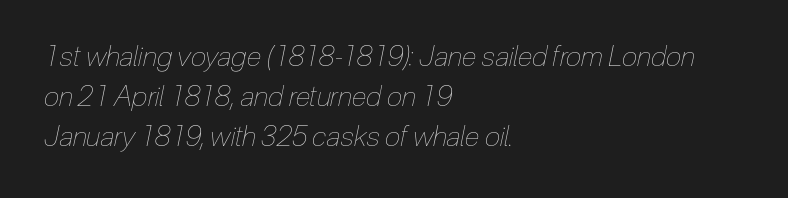
Q: Is the text bold? A: No.
Q: Is the text italic (slanted)? A: Yes, it leans right by about 12 degrees.
Q: Is the text underlined? A: No.
Q: How is the paragraph aligned? A: Left-aligned.
Q: Is the spacing between letters normal or unusually wide? A: Normal.
Q: Is the spacing between lines tight, normal or loose? A: Normal.
Q: Width (condensed, normal, or wide)? A: Condensed.
Q: Stroke contrast? A: Low.
Q: x-height? A: Medium.
Q: Monospaced? A: No.
